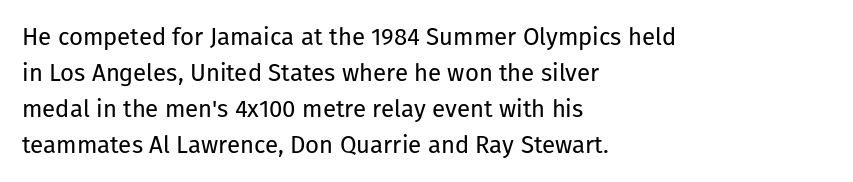
Q: Is the text bold? A: No.
Q: Is the text italic (slanted)? A: No, it is upright.
Q: Is the text underlined? A: No.
Q: How is the paragraph aligned? A: Left-aligned.
Q: Is the spacing between letters normal or unusually wide? A: Normal.
Q: Is the spacing between lines tight, normal or loose? A: Normal.
